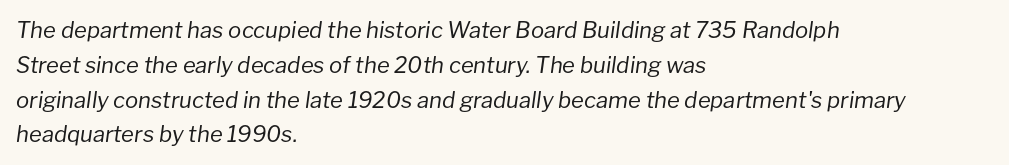
{"italic": "yes", "lean": "right", "slant_degrees": 8, "bold": "no", "underline": "no", "align": "left", "line_spacing": "normal", "line_spacing_ratio": 1.58, "letter_spacing": "normal", "letter_spacing_em": 0.0, "glyph_px": 22}
